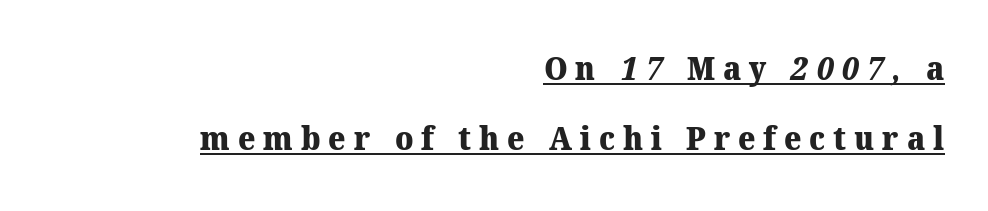
Compared with a flush-left layout, this one pins lines to the opposite, right side. Reading down the column, the eye jumps a long way to each next line. The type family on display is of the serif kind. Varying glyph widths throughout — classic text-font behaviour.
